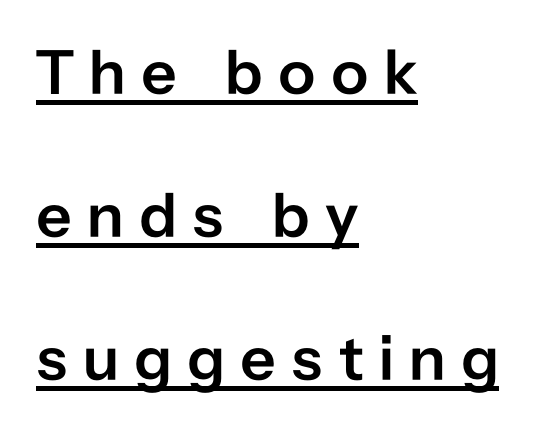
{"serif": "no", "italic": "no", "bold": "semi", "weight": "semibold", "width": "normal", "stroke_contrast": "low", "x_height": "medium", "monospaced": "no", "underline": "yes", "align": "left", "line_spacing": "loose", "line_spacing_ratio": 2.27, "letter_spacing": "wide", "letter_spacing_em": 0.24, "glyph_px": 63}
